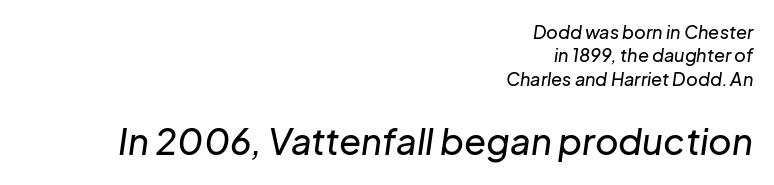
The passage shown leans; its letterforms are oblique. Plain, unruled lines of type. Students, note that the glyphs here touch the page at normal intervals. The vertical gap from one line to the next is medium. This layout puts the modest block above and the oversized block below. Each line ends at the same right margin while the left side varies.
